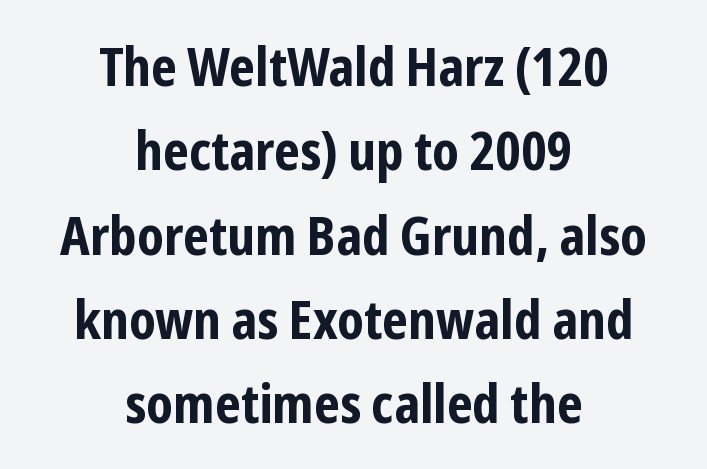
Tall strokes in this sample are plumb rather than angled. The passage shown is not underscored anywhere. Typographic density is high because the face is bold. One-word summary of the alignment: center. The face used here is rendered with its standard letterfit.
